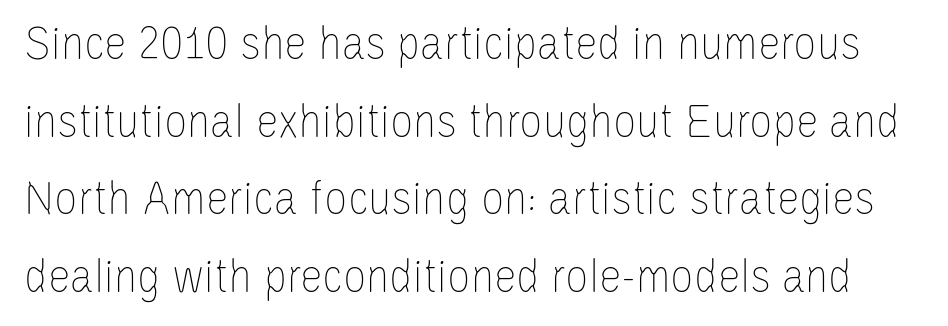
Q: Is the text bold? A: No.
Q: Is the text italic (slanted)? A: No, it is upright.
Q: Is the text underlined? A: No.
Q: Is the spacing between letters normal or unusually wide? A: Normal.
Q: Is the spacing between lines tight, normal or loose? A: Normal.
Q: Width (condensed, normal, or wide)? A: Condensed.
Q: Stroke contrast? A: Low.
Q: x-height? A: Large.
Q: Monospaced? A: No.
